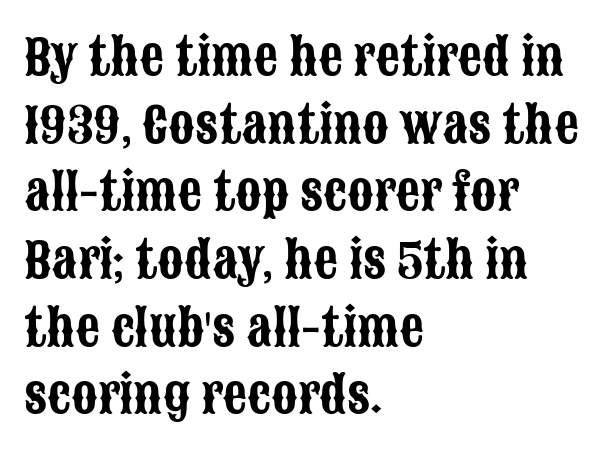
Q: Is the text italic (slanted)? A: No, it is upright.
Q: Is the typeface a serif or a sans-serif typeface? A: Sans-serif.
Q: Is the text underlined? A: No.
Q: How is the paragraph aligned? A: Left-aligned.
Q: Is the spacing between letters normal or unusually wide? A: Normal.
Q: Is the spacing between lines tight, normal or loose? A: Normal.
Q: Width (condensed, normal, or wide)? A: Condensed.
Q: Stroke contrast? A: Low.
Q: x-height? A: Large.
Q: Monospaced? A: No.
